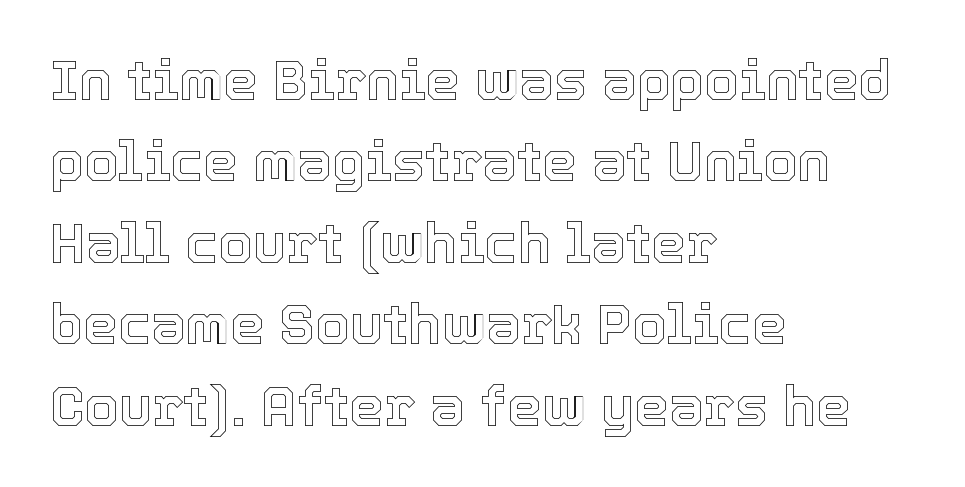
Teacher's note: observe the even left margin — that is flush-left alignment. Does the leading feel generous? No, just average. A typesetter would call this proportional, since set widths differ per character. Nope, not italic — everything's standing straight. The gap between lines stays unmarked.
